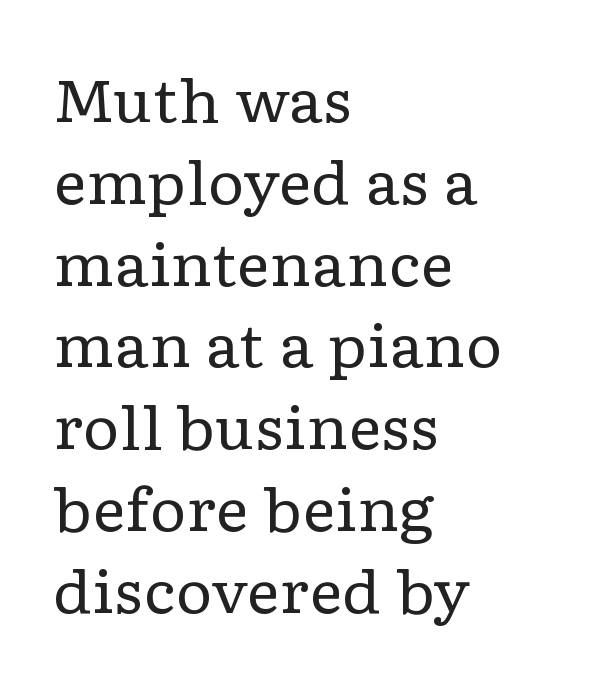
{"serif": "yes", "italic": "no", "bold": "no", "weight": "regular", "width": "wide", "stroke_contrast": "low", "x_height": "medium", "monospaced": "no", "underline": "no", "align": "left", "line_spacing": "normal", "line_spacing_ratio": 1.41, "letter_spacing": "normal", "letter_spacing_em": 0.0, "glyph_px": 58}
